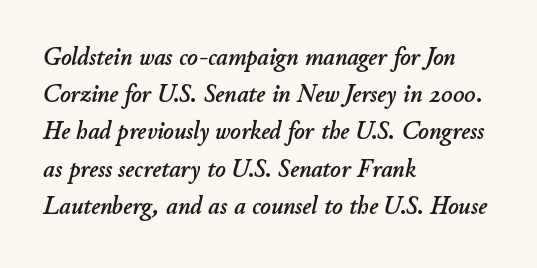
{"italic": "yes", "lean": "right", "slant_degrees": 11, "underline": "no", "align": "left", "line_spacing": "normal", "line_spacing_ratio": 1.49, "letter_spacing": "normal", "letter_spacing_em": 0.0, "glyph_px": 25}
